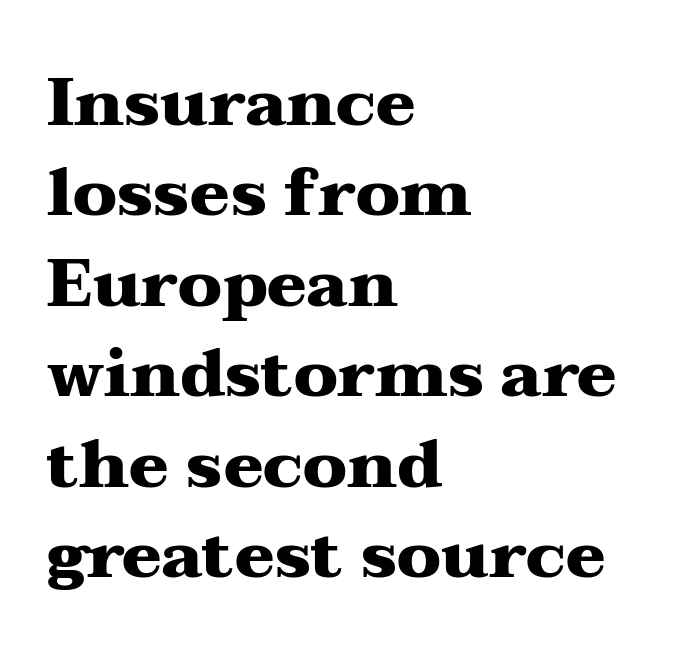
{"serif": "yes", "italic": "no", "bold": "yes", "weight": "heavy", "width": "wide", "stroke_contrast": "medium", "x_height": "medium", "monospaced": "no", "underline": "no", "align": "left", "line_spacing": "normal", "line_spacing_ratio": 1.37, "letter_spacing": "normal", "letter_spacing_em": 0.0, "glyph_px": 66}
